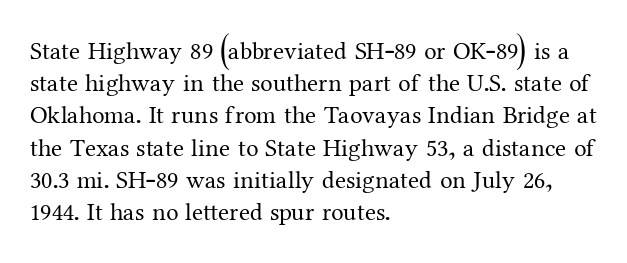
The image shows 25 px text type, upright; set left-aligned, normal line spacing (1.29x), normal letter spacing, not underlined.
